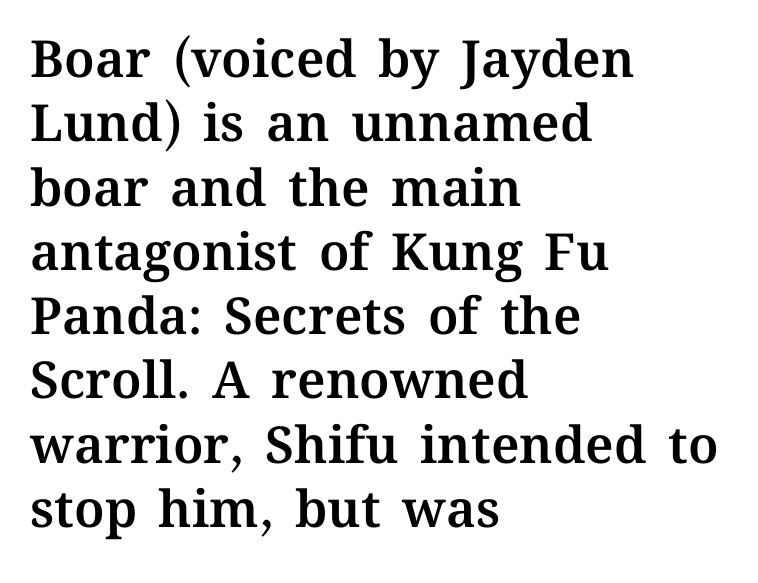
The image shows 51 px text type, upright; set left-aligned, normal line spacing (1.26x), normal letter spacing, not underlined; medium stroke contrast and a medium x-height.
